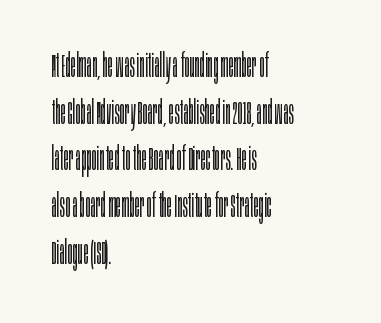
Q: Is the text bold? A: No.
Q: Is the text italic (slanted)? A: No, it is upright.
Q: Is the typeface a serif or a sans-serif typeface? A: Sans-serif.
Q: Is the text underlined? A: No.
Q: How is the paragraph aligned? A: Left-aligned.
Q: Is the spacing between letters normal or unusually wide? A: Normal.
Q: Is the spacing between lines tight, normal or loose? A: Normal.
Q: Width (condensed, normal, or wide)? A: Condensed.
Q: Stroke contrast? A: Low.
Q: x-height? A: Large.
Q: Monospaced? A: No.
